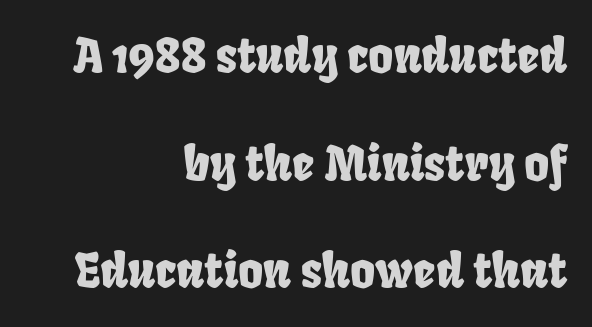
A typesetter would call this proportional, since set widths differ per character. The setting favours the right margin, as signatures and pull-quotes sometimes do. Widely set lines give the paragraph a tall, airy silhouette. Standard letterfit; no display-style spreading of the glyphs. Each row of text sits above clean, open space. Grotesque or geometric, the face here clearly has no serifs.
